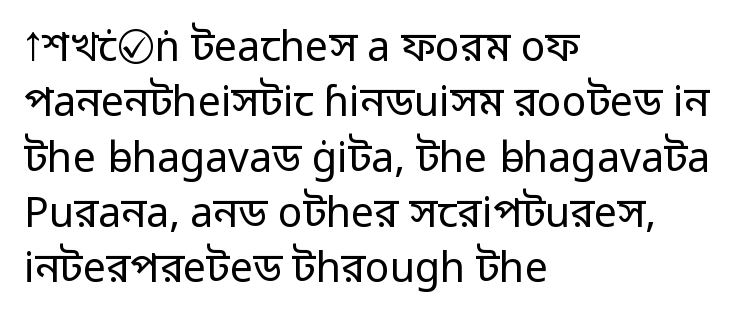
{"serif": "no", "italic": "no", "bold": "no", "weight": "regular", "width": "normal", "stroke_contrast": "low", "x_height": "medium", "monospaced": "no", "underline": "no", "align": "left", "line_spacing": "normal", "line_spacing_ratio": 1.35, "letter_spacing": "normal", "letter_spacing_em": 0.0, "glyph_px": 41}
